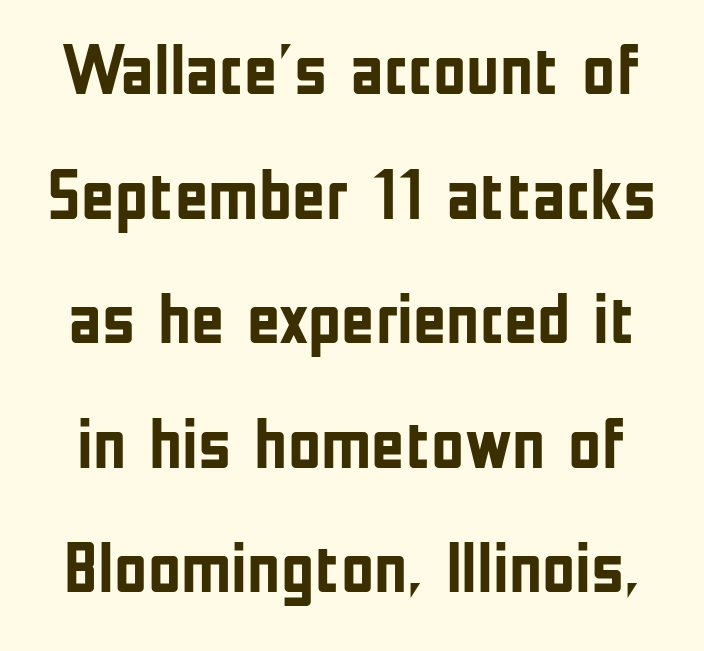
{"serif": "no", "italic": "no", "bold": "yes", "weight": "semibold", "width": "condensed", "stroke_contrast": "low", "x_height": "medium", "monospaced": "no", "underline": "no", "line_spacing_ratio": 1.73, "letter_spacing": "normal", "letter_spacing_em": 0.0, "glyph_px": 72}
